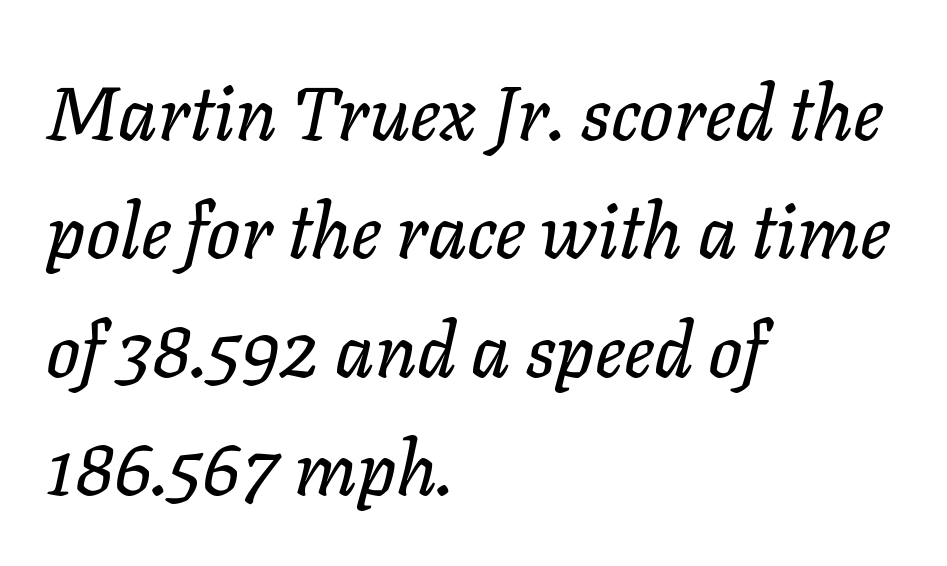
Q: Is the text italic (slanted)? A: Yes, it leans right by about 11 degrees.
Q: Is the text underlined? A: No.
Q: How is the paragraph aligned? A: Left-aligned.
Q: Is the spacing between letters normal or unusually wide? A: Normal.
Q: Is the spacing between lines tight, normal or loose? A: Normal.
Q: Width (condensed, normal, or wide)? A: Normal.
Q: Stroke contrast? A: Low.
Q: x-height? A: Medium.
Q: Monospaced? A: No.
